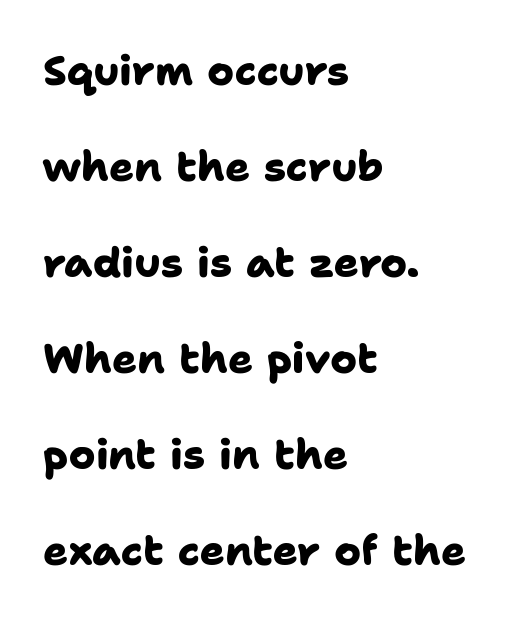
The face used here has the dense, thick strokes of a bold. No word sits above an underline. Summary of vertical rhythm: relaxed, with wide interline spacing. This sample has the flowing, uneven cadence of proportional lettering. The horizontal fit of the characters is conventional and even.
